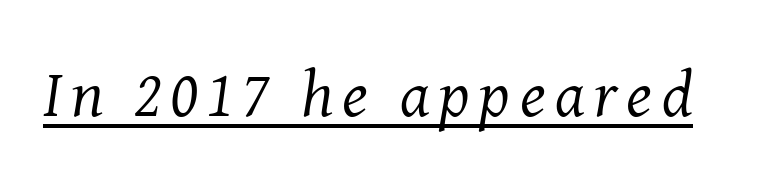
Q: Is the text bold? A: No.
Q: Is the text italic (slanted)? A: Yes, it leans right by about 8 degrees.
Q: Is the typeface a serif or a sans-serif typeface? A: Serif.
Q: Is the text underlined? A: Yes.
Q: Width (condensed, normal, or wide)? A: Normal.
Q: Stroke contrast? A: Medium.
Q: x-height? A: Medium.
Q: Monospaced? A: No.
